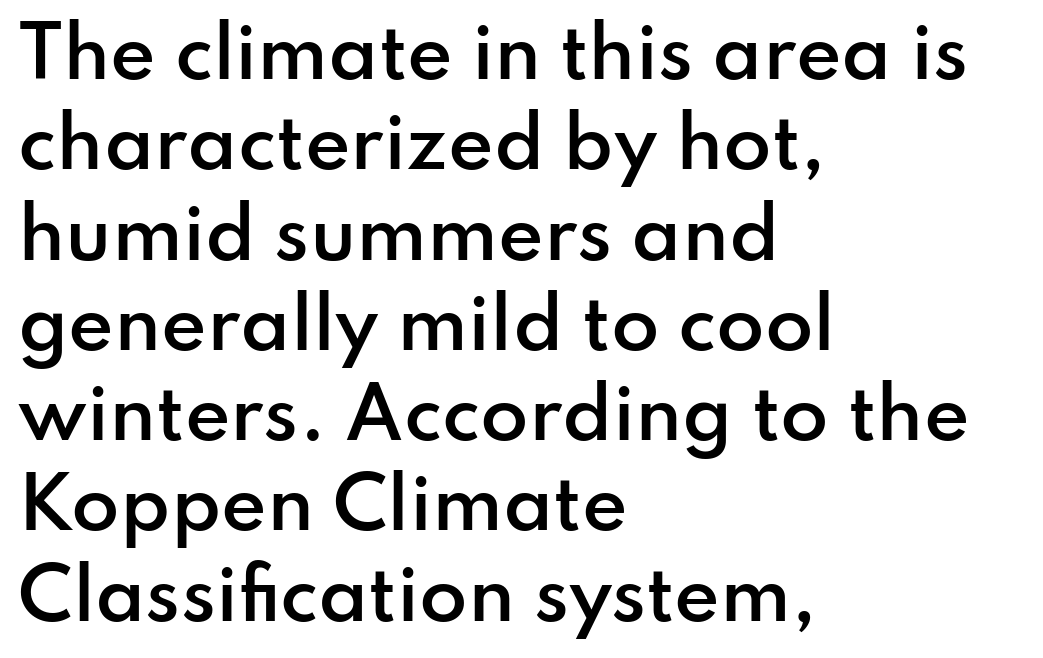
Spacing verdict: proportional, widths tailored to each character. Unlike a traditional serif, this face leaves its strokes unadorned. Is there any slant? The stems are plumb. Line beginnings align vertically; line endings do not. Each row of text sits above clean, open space.
